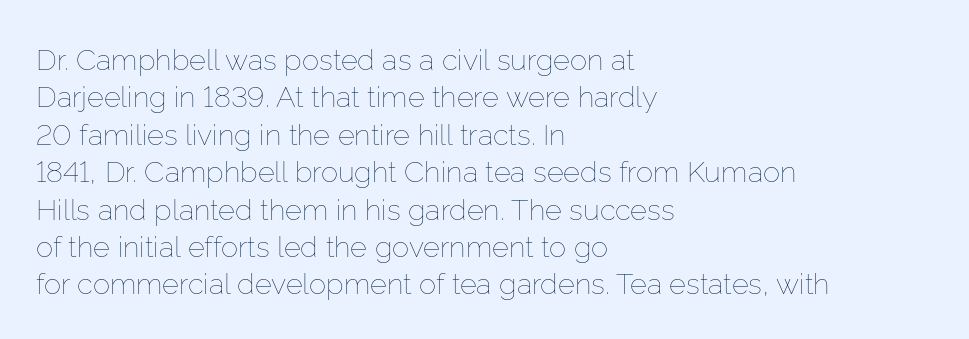
{"italic": "no", "bold": "no", "weight": "thin", "width": "normal", "stroke_contrast": "low", "x_height": "medium", "monospaced": "no", "underline": "no", "align": "left", "line_spacing": "normal", "line_spacing_ratio": 1.29, "letter_spacing": "normal", "letter_spacing_em": 0.0, "glyph_px": 29}
